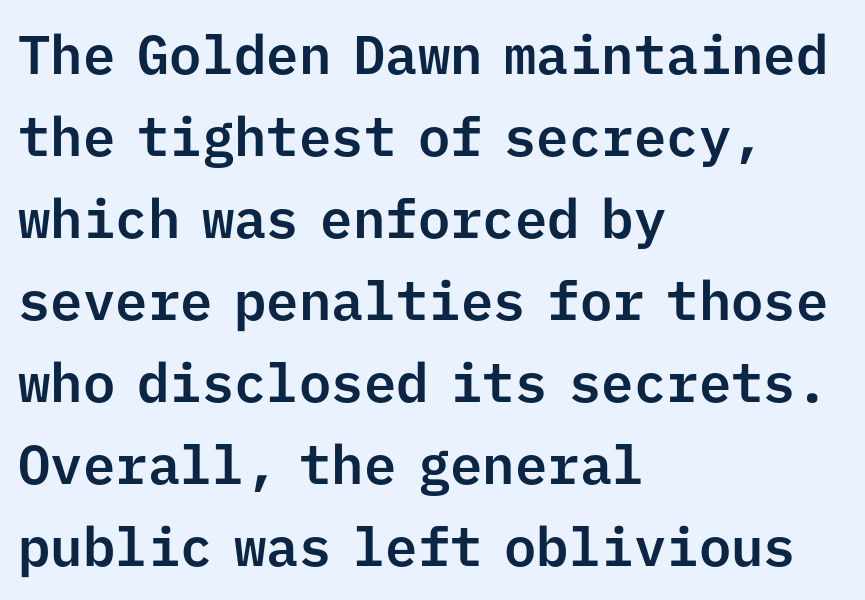
{"serif": "no", "italic": "no", "width": "normal", "stroke_contrast": "low", "x_height": "medium", "monospaced": "yes", "underline": "no", "align": "left", "line_spacing": "normal", "line_spacing_ratio": 1.52, "letter_spacing": "normal", "letter_spacing_em": 0.0, "glyph_px": 54}
